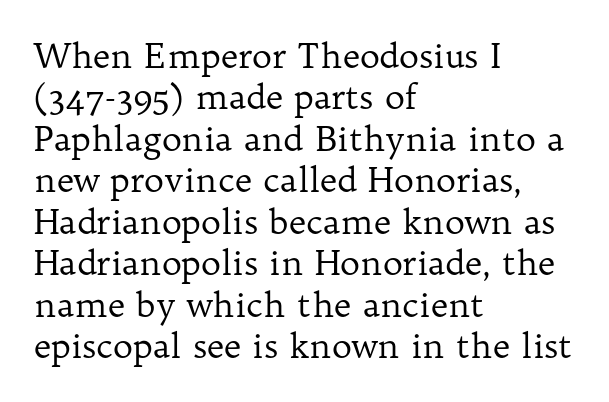
{"serif": "yes", "italic": "no", "bold": "no", "weight": "regular", "width": "normal", "stroke_contrast": "low", "x_height": "medium", "monospaced": "no", "underline": "no", "align": "left", "line_spacing_ratio": 1.22, "letter_spacing": "normal", "letter_spacing_em": 0.0, "glyph_px": 34}
